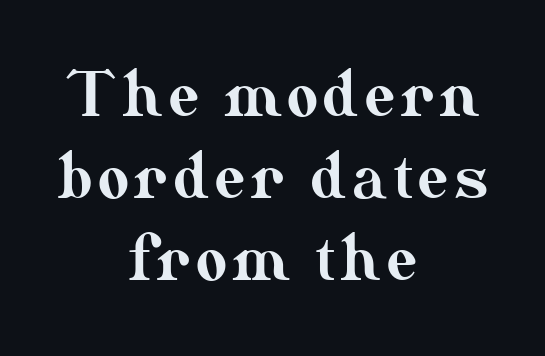
These lines sit exactly where default settings would place them. Italic: no, the glyphs are upright roman. The rendering uses natural spacing where letterforms have individual widths. Underline: absent.
